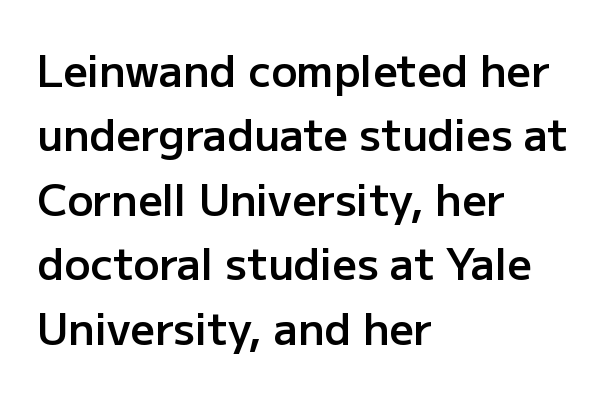
The zone under the glyphs is completely vacant. This block has exactly the height ordinary leading produces. Left-aligned paragraph, ragged on the right. The lettering stays uniformly vertical, giving the passage a roman look. Serifs: no, the terminals of the letterforms are clean.
